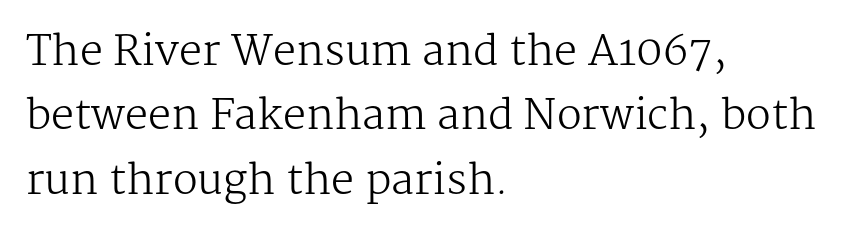
No chunkiness to these letters — they're not bold. How are the letters spaced? Ordinarily, with no added tracking. Look at the bottom of the vertical strokes: they flare into serifs here. Leftover space on each line is placed entirely after the last word. The line-height multiplier appears to be the usual default. Underline: absent.
